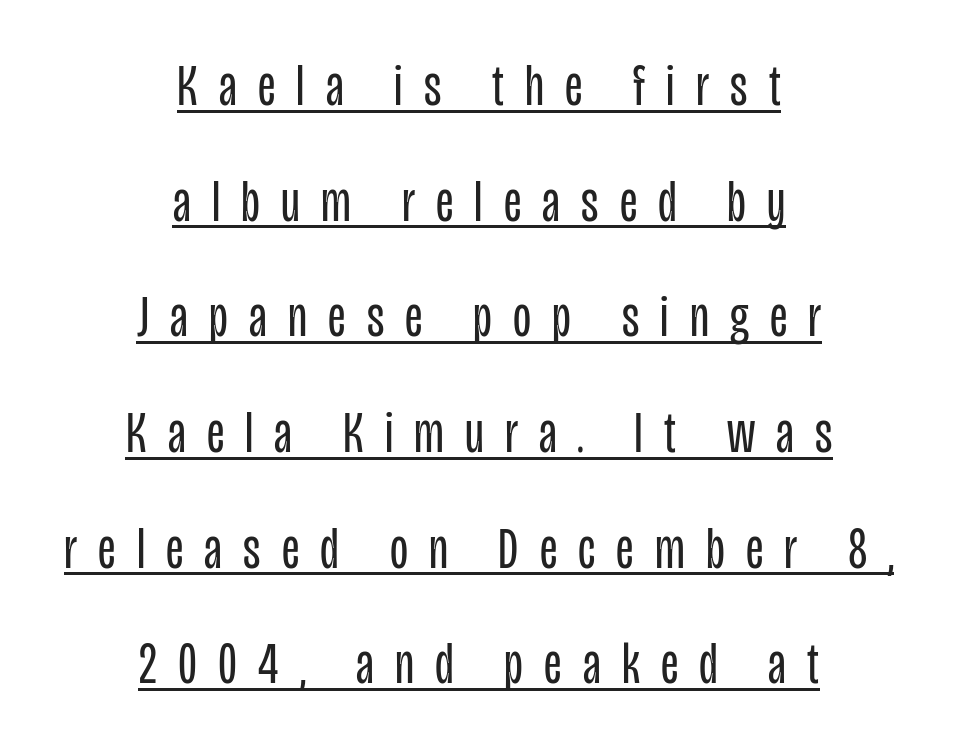
No heavy texture on the line: the type isn't bold. A student would call this center alignment; a typographer would say set centered. A great deal of white space separates one row of letters from the next. Spacing between characters has been opened up far beyond the box default. Underlined type.
